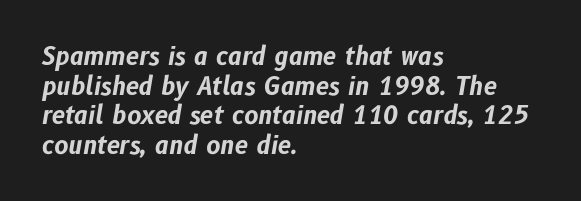
{"italic": "yes", "lean": "right", "slant_degrees": 10, "bold": "yes", "underline": "no", "align": "left", "line_spacing_ratio": 1.23, "letter_spacing": "normal", "letter_spacing_em": 0.0, "glyph_px": 24}
